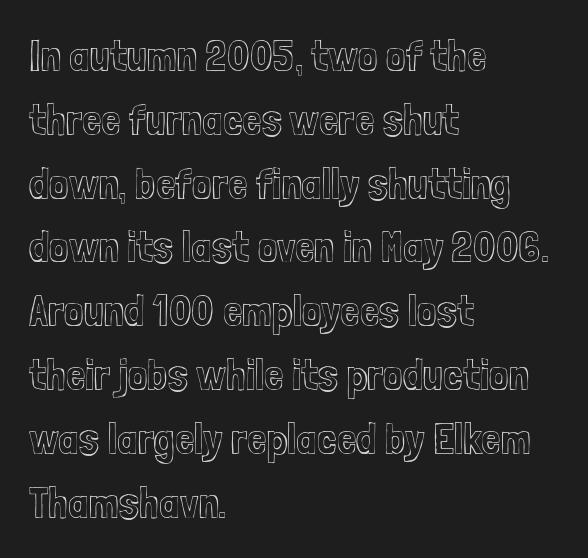
The image shows 44 px condensed type, upright; set left-aligned, normal line spacing (1.45x), normal letter spacing, not underlined; a medium x-height.
